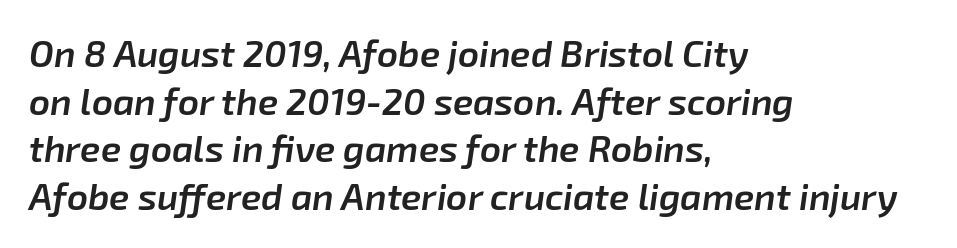
The image shows 37 px semibold type, italic (leaning right); set left-aligned, normal line spacing (1.29x), normal letter spacing, not underlined; low stroke contrast and a medium x-height.
